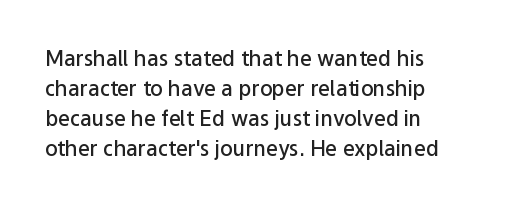
Q: Is the text bold? A: Semi-bold.
Q: Is the text italic (slanted)? A: No, it is upright.
Q: Is the text underlined? A: No.
Q: How is the paragraph aligned? A: Left-aligned.
Q: Is the spacing between letters normal or unusually wide? A: Normal.
Q: Is the spacing between lines tight, normal or loose? A: Normal.
